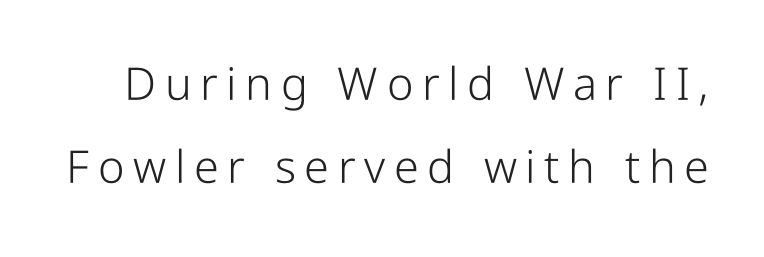
The image shows 45 px light, condensed sans-serif type, upright; set line spacing 1.85x, not underlined; low stroke contrast and a medium x-height.
